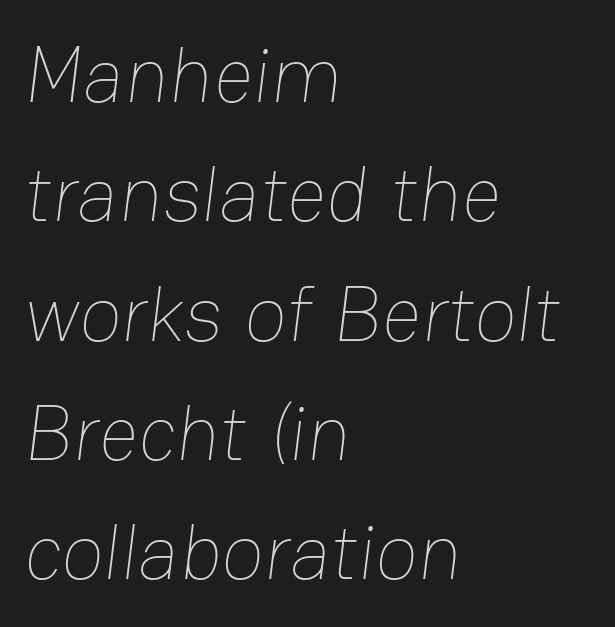
{"bold": "no", "weight": "thin", "width": "normal", "stroke_contrast": "low", "x_height": "medium", "monospaced": "no", "underline": "no", "align": "left", "line_spacing": "normal", "line_spacing_ratio": 1.53, "letter_spacing": "normal", "letter_spacing_em": 0.0, "glyph_px": 78}
